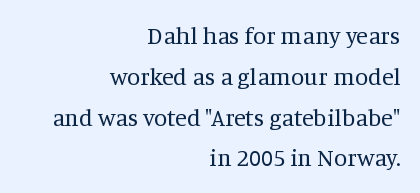
{"italic": "no", "bold": "no", "underline": "no", "align": "right", "line_spacing": "normal", "line_spacing_ratio": 1.7, "letter_spacing": "normal", "letter_spacing_em": 0.0, "glyph_px": 24}
